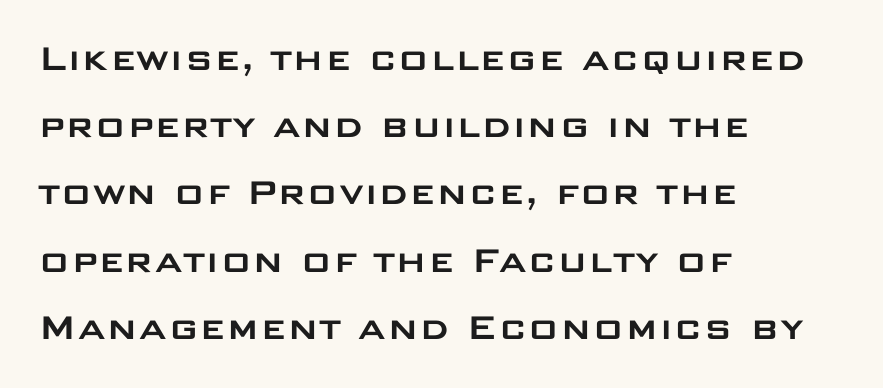
{"serif": "no", "italic": "no", "width": "wide", "stroke_contrast": "low", "x_height": "large", "monospaced": "no", "underline": "no", "align": "left", "line_spacing": "normal", "line_spacing_ratio": 1.6, "letter_spacing": "normal", "letter_spacing_em": 0.0, "glyph_px": 42}
